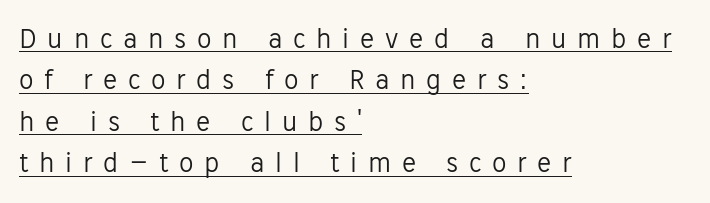
The image shows 29 px light sans-serif type, upright; set left-aligned, normal line spacing (1.43x), unusually wide letter spacing (+0.37 em), underlined; low stroke contrast and a medium x-height.
